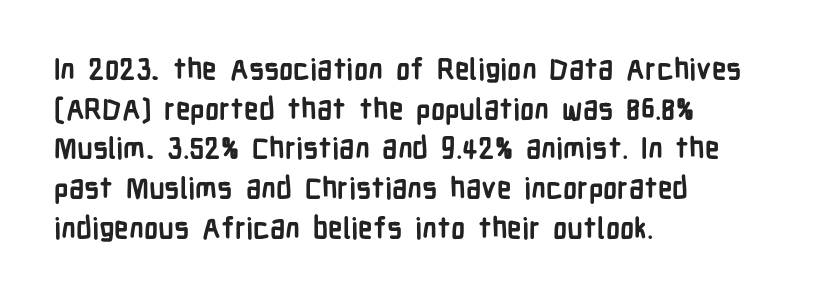
Note the varied advance widths — an 'i' is clearly narrower than an 'm'. Inter-character spacing is left at the font's built-in metrics. Vertical spacing — default. Stroke terminals: plain, sans-serif. The lines in this sample share a left origin and differ only in where they stop.
